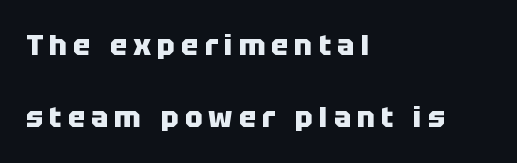
{"serif": "no", "italic": "no", "bold": "yes", "weight": "heavy", "width": "normal", "stroke_contrast": "low", "x_height": "large", "monospaced": "no", "underline": "no", "align": "left", "line_spacing": "loose", "line_spacing_ratio": 2.5, "letter_spacing": "wide", "letter_spacing_em": 0.21, "glyph_px": 29}
